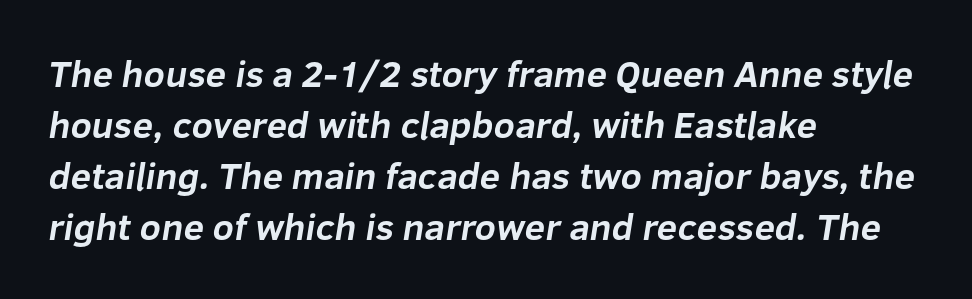
The image shows 37 px bold sans-serif type; set left-aligned, normal line spacing (1.38x), normal letter spacing, not underlined; low stroke contrast and a medium x-height.
